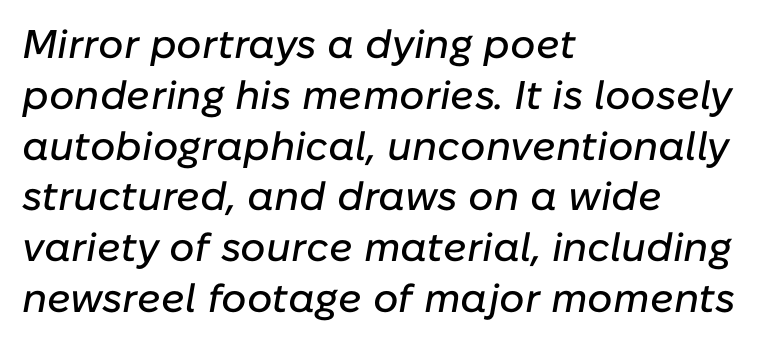
{"italic": "yes", "lean": "right", "slant_degrees": 10, "width": "normal", "stroke_contrast": "low", "x_height": "medium", "monospaced": "no", "underline": "no", "align": "left", "line_spacing": "normal", "line_spacing_ratio": 1.27, "letter_spacing": "normal", "letter_spacing_em": 0.0, "glyph_px": 40}
